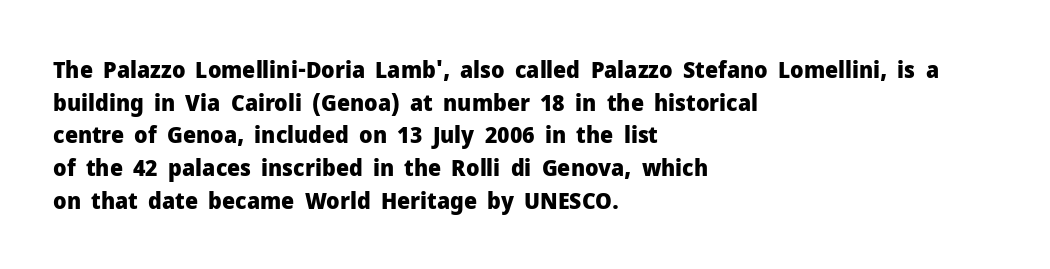
Here the glyphs are tracked normally, forming tight word shapes. One-word summary of the alignment: left. In terms of posture, this sample is upright. Notice how thick the strokes are: this is what a full bold looks like. The lines sit at an ordinary, default distance from one another.
